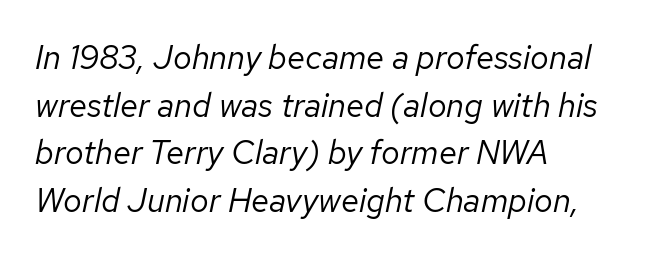
The passage shown is not underscored anywhere. Slanted lettering throughout. No extra tracking has been applied to these lines. Each line starts at the same left margin while the right side varies. Proportional: the letters do not fall into vertical columns. Vertical stems look standard width or narrower in stroke.
